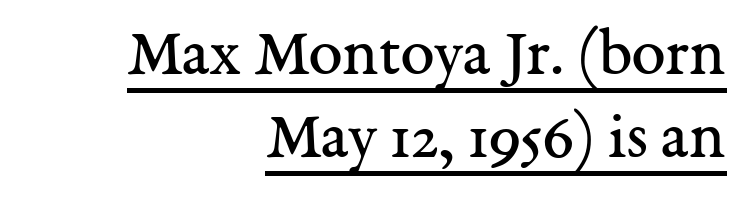
The letterforms sit at book weight or below. You can tell it's not italic because the verticals are truly vertical. Font category for this specimen: serif. Notice how a bar underscores the lettering throughout. Is this a fixed-width face? No — the glyphs have proportional, varying widths.
